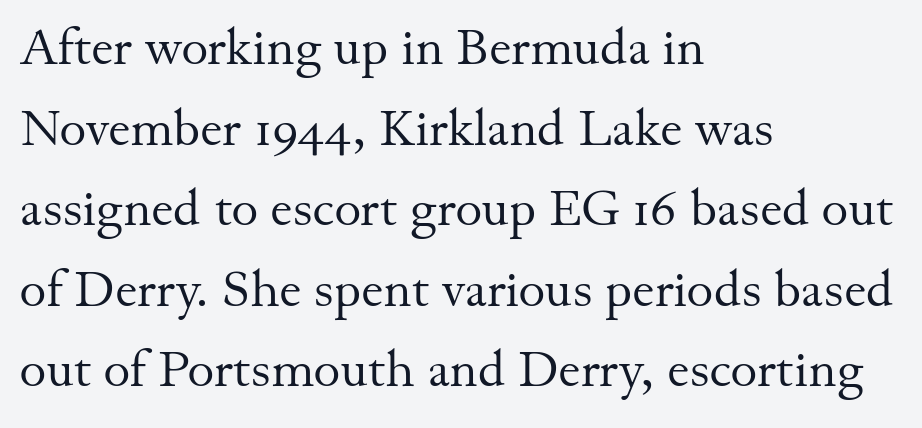
The image shows 51 px regular-weight serif type, upright; set left-aligned, normal line spacing (1.58x), normal letter spacing, not underlined; medium stroke contrast and a small x-height.
